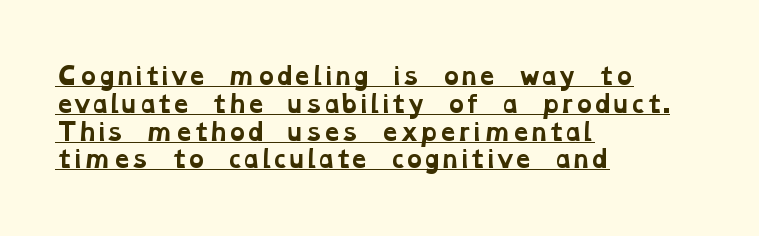
Q: Is the text bold? A: Yes.
Q: Is the text underlined? A: Yes.
Q: How is the paragraph aligned? A: Left-aligned.
Q: Is the spacing between letters normal or unusually wide? A: Normal.
